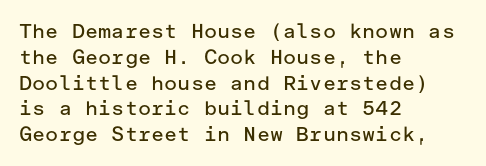
The image shows 20 px text type, upright; set left-aligned, normal line spacing (1.29x), normal letter spacing, not underlined.
